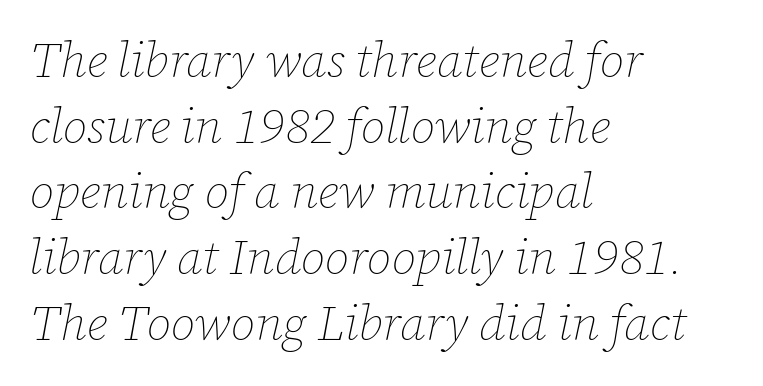
{"italic": "yes", "lean": "right", "slant_degrees": 12, "bold": "no", "weight": "thin", "width": "normal", "stroke_contrast": "low", "x_height": "medium", "monospaced": "no", "underline": "no", "align": "left", "line_spacing": "normal", "line_spacing_ratio": 1.34, "letter_spacing": "normal", "letter_spacing_em": 0.0, "glyph_px": 49}
